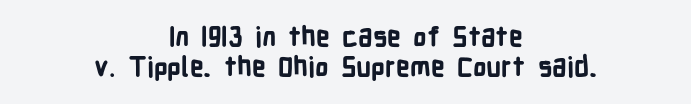
The image shows 27 px bold type, upright; set centered, tight line spacing (1.11x), normal letter spacing, not underlined.
